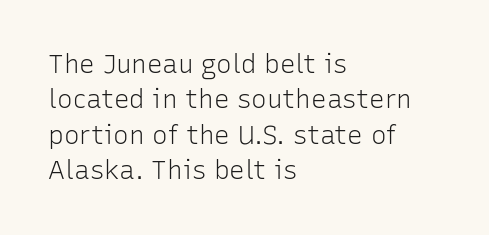
Q: Is the text bold? A: No.
Q: Is the text italic (slanted)? A: No, it is upright.
Q: Is the text underlined? A: No.
Q: How is the paragraph aligned? A: Left-aligned.
Q: Is the spacing between letters normal or unusually wide? A: Normal.
Q: Is the spacing between lines tight, normal or loose? A: Normal.
